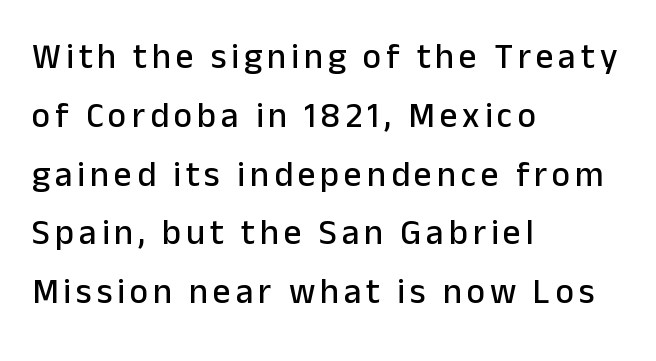
{"serif": "no", "italic": "no", "width": "normal", "stroke_contrast": "low", "x_height": "medium", "monospaced": "no", "underline": "no", "align": "left", "line_spacing": "normal", "line_spacing_ratio": 1.68, "glyph_px": 35}
